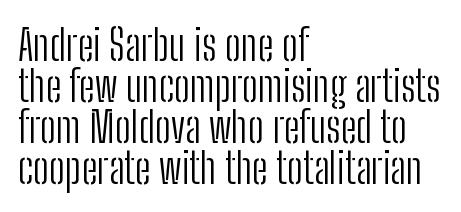
The face used here is rendered with its standard letterfit. Vertical strokes here are truly vertical. The passage shown is typed in a proportional face where columns would drift. Underline: absent. A typesetter would call this leading minimal, almost set solid.
